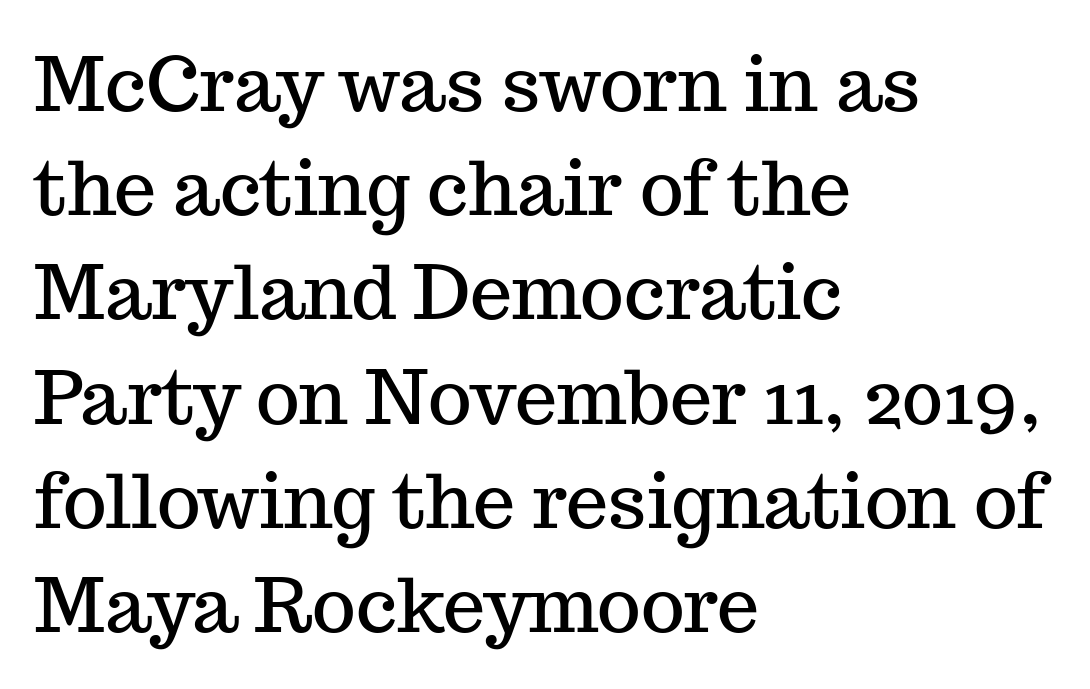
The image shows 75 px serif type, upright; set left-aligned, normal line spacing (1.39x), normal letter spacing, not underlined; medium stroke contrast and a medium x-height.
